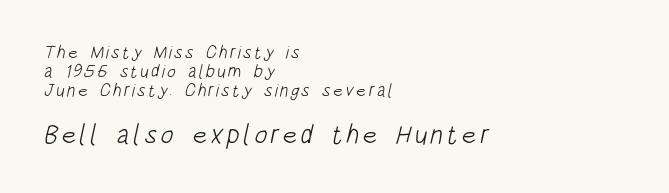
Two sizes are in play, and the larger belongs to the second block. Caption: multi-line text, flush left, ragged right. Plain, unruled lines of type. Summary of vertical rhythm: compact, with narrow interline spacing. A light-to-regular cut is what we see here.
